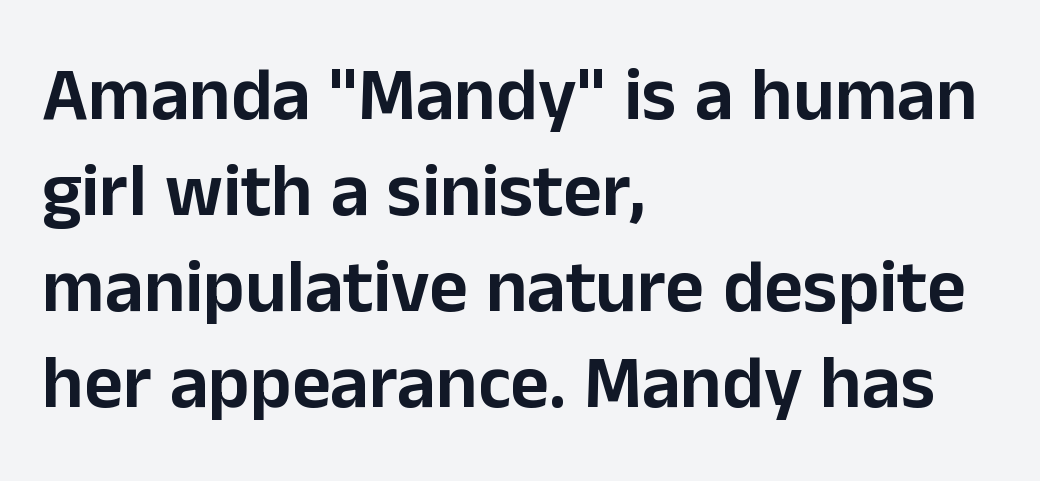
The passage shown is typed in a proportional face where columns would drift. Normally led — the rows are evenly, conventionally spaced. These lines were composed using upright roman letters. Typographically, this falls in the sans-serif category. Does the copy run flush right? No — it runs flush left. Check the space under the baseline: it is left empty.
